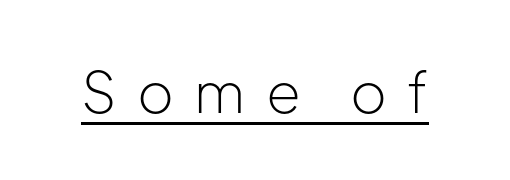
Q: Is the text bold? A: No.
Q: Is the text italic (slanted)? A: No, it is upright.
Q: Is the typeface a serif or a sans-serif typeface? A: Sans-serif.
Q: Is the text underlined? A: Yes.
Q: Is the spacing between letters normal or unusually wide? A: Unusually wide.
Q: Width (condensed, normal, or wide)? A: Normal.
Q: Stroke contrast? A: Low.
Q: x-height? A: Medium.
Q: Monospaced? A: No.
